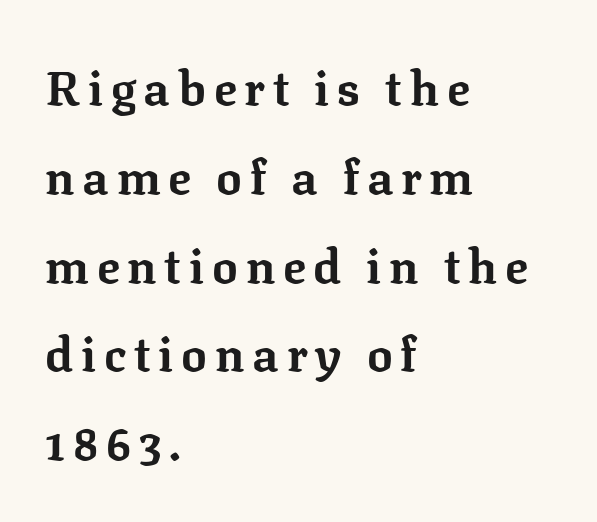
The image shows 48 px bold serif type, upright; set left-aligned, line spacing 1.85x, not underlined; low stroke contrast and a medium x-height.
